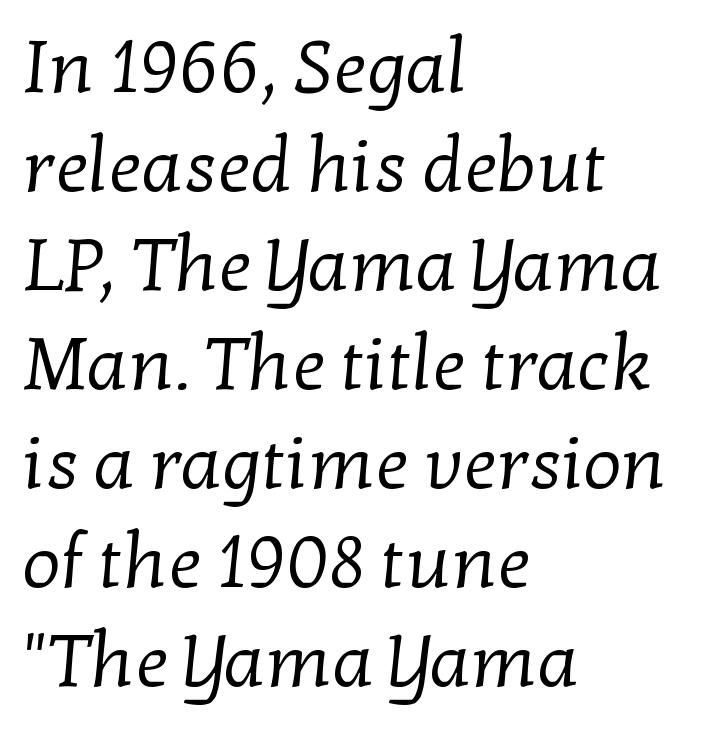
The image shows 75 px regular-weight serif type; set left-aligned, normal line spacing (1.32x), normal letter spacing, not underlined; low stroke contrast and a medium x-height.
